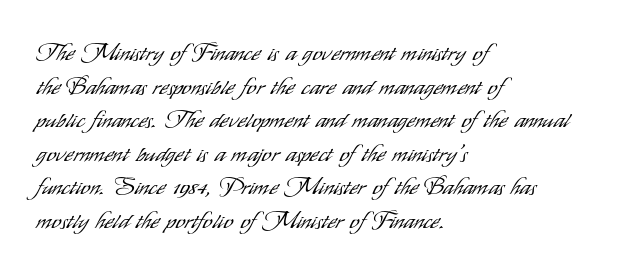
The image shows 24 px text type; set left-aligned, normal line spacing (1.4x), normal letter spacing, not underlined.
